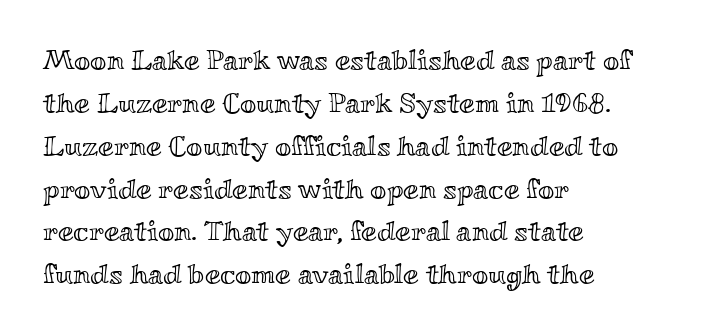
The rendering uses a moderate line-height, typical for paragraphs. Descenders hang freely into open space. The face used here is proportionally spaced, like ordinary book or web type. The typography opts for an upright posture over an oblique one.
